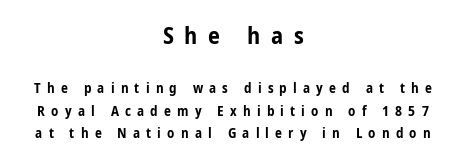
Q: Is the text bold? A: Yes.
Q: Is the text italic (slanted)? A: No, it is upright.
Q: Is the text underlined? A: No.
Q: How is the paragraph aligned? A: Centered.
Q: Is the spacing between letters normal or unusually wide? A: Unusually wide.
Q: Is the spacing between lines tight, normal or loose? A: Normal.
Q: Which block of text is set in a larger size, the first (top) or the second (bottom)? A: The first (top) one.
